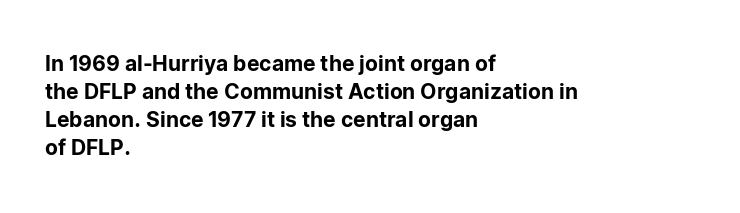
{"italic": "no", "underline": "no", "align": "left", "line_spacing": "normal", "line_spacing_ratio": 1.33, "letter_spacing": "normal", "letter_spacing_em": 0.0, "glyph_px": 21}
